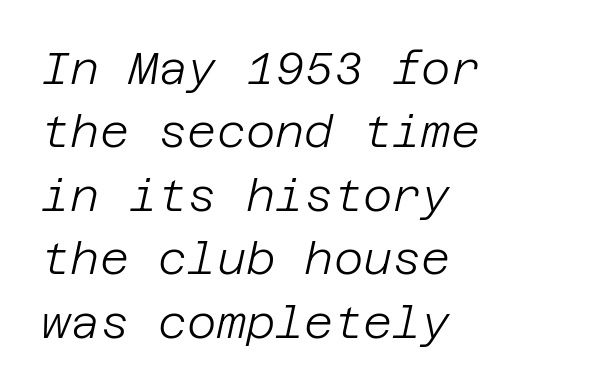
The image shows 45 px light type, italic (leaning right); set left-aligned, normal line spacing (1.41x), normal letter spacing, not underlined; low stroke contrast and a large x-height.
